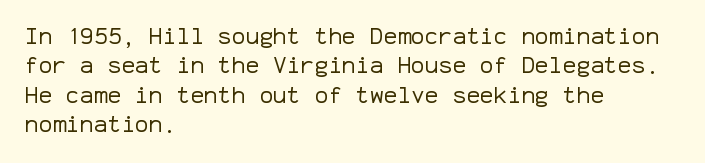
Q: Is the text bold? A: No.
Q: Is the text italic (slanted)? A: No, it is upright.
Q: Is the text underlined? A: No.
Q: How is the paragraph aligned? A: Left-aligned.
Q: Is the spacing between letters normal or unusually wide? A: Normal.
Q: Is the spacing between lines tight, normal or loose? A: Normal.
